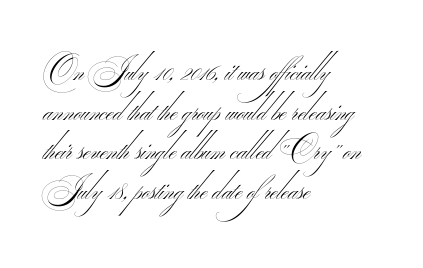
Summary of weight: not heavy and not bold. No extra tracking has been applied to these lines. The vertical gap from one line to the next is medium. These lines are set flush left with a ragged right edge. The face used here is a sans, in the tradition of grotesques and geometrics. Is this a fixed-width face? No — the glyphs have proportional, varying widths.
